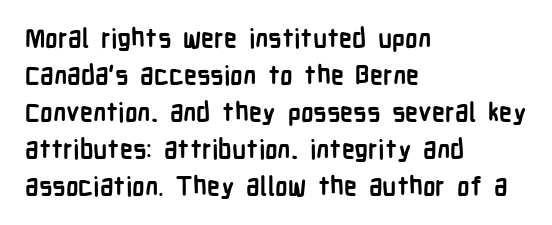
These words are printed bold, with thick strokes throughout. Between one letter and the next there's only the usual sliver of space. The letters stand straight up with perfectly vertical stems. The rendering anchors every line to the left-hand side. The leading is moderate, giving the passage an even texture.
